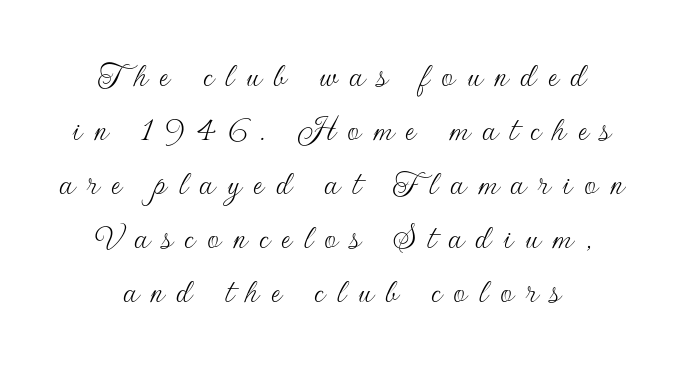
Q: Is the text bold? A: No.
Q: Is the text italic (slanted)? A: Yes.
Q: Is the typeface a serif or a sans-serif typeface? A: Sans-serif.
Q: Is the text underlined? A: No.
Q: How is the paragraph aligned? A: Centered.
Q: Is the spacing between letters normal or unusually wide? A: Unusually wide.
Q: Is the spacing between lines tight, normal or loose? A: Normal.
Q: Width (condensed, normal, or wide)? A: Normal.
Q: Stroke contrast? A: Low.
Q: x-height? A: Small.
Q: Monospaced? A: No.
